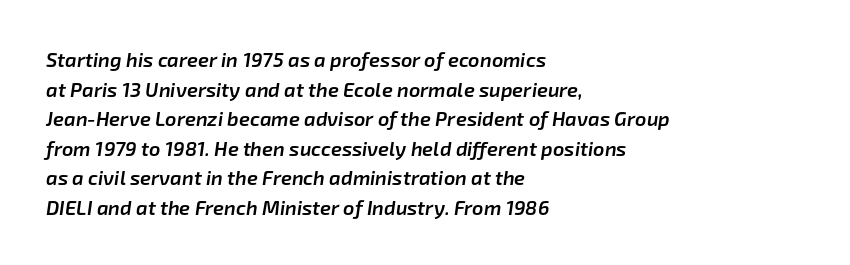
{"italic": "yes", "lean": "right", "slant_degrees": 8, "bold": "semi", "underline": "no", "align": "left", "line_spacing": "normal", "line_spacing_ratio": 1.48, "letter_spacing": "normal", "letter_spacing_em": 0.0, "glyph_px": 20}
